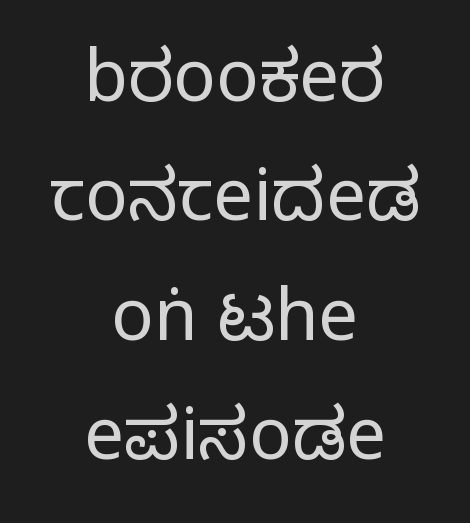
Are there feet on the stems? There aren't — it's a sans. This sample has the flowing, uneven cadence of proportional lettering. Short and long lines alike share a common midpoint. The space between consecutive lines is moderate. No italicization has been applied; the sample stays upright.
